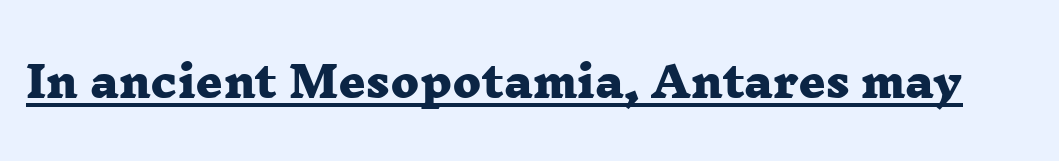
Type style note: has serifs. The passage shown is typed in a proportional face where columns would drift. Observe the ordinary spacing: letters are neighbours, not strangers. Does a line run under the words? Yes, clearly. Strokes here are thick enough to call this a true bold.
